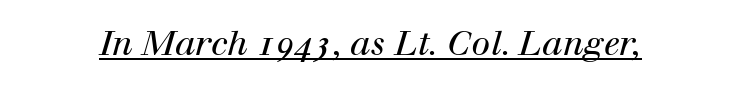
This sample has the flowing, uneven cadence of proportional lettering. What decoration does the sample have? An underline. Yep, those are serifs on the letters. Honestly, the letter spacing is just normal — you wouldn't notice it. The typesetting does not lean heavy: it is not bold. Observe the lean: these are italic letterforms.
